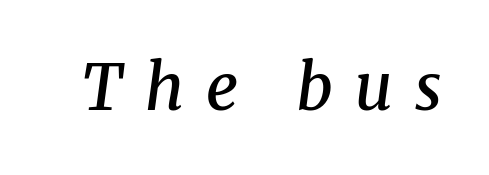
The glyphs are unaccompanied by any horizontal stroke below them. Think of a printed novel: that variable character pitch is what you see here. Moderately thickened strokes mark this as semibold type. Tracking value appears strongly positive — letters spread wide. Looking at the ascenders, they clearly lean.
